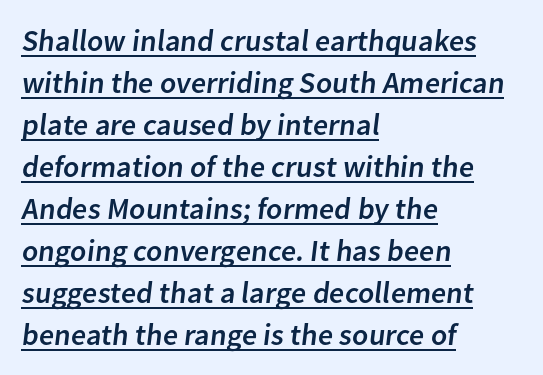
The image shows 30 px sans-serif type; set left-aligned, normal line spacing (1.4x), normal letter spacing, underlined; low stroke contrast and a medium x-height.
